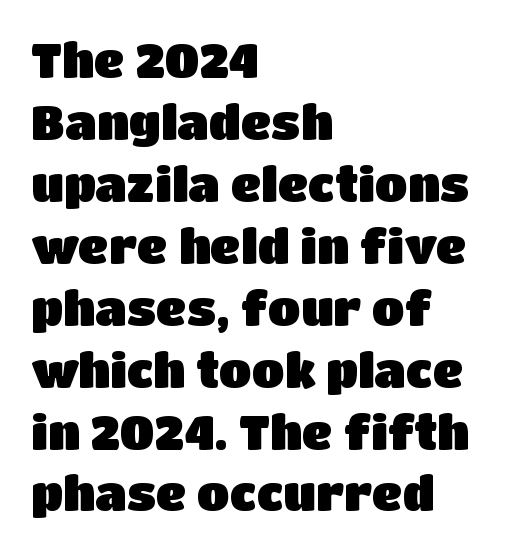
Q: Is the text italic (slanted)? A: No, it is upright.
Q: Is the typeface a serif or a sans-serif typeface? A: Sans-serif.
Q: Is the text underlined? A: No.
Q: How is the paragraph aligned? A: Left-aligned.
Q: Is the spacing between letters normal or unusually wide? A: Normal.
Q: Is the spacing between lines tight, normal or loose? A: Normal.
Q: Width (condensed, normal, or wide)? A: Normal.
Q: Stroke contrast? A: Low.
Q: x-height? A: Large.
Q: Monospaced? A: No.
